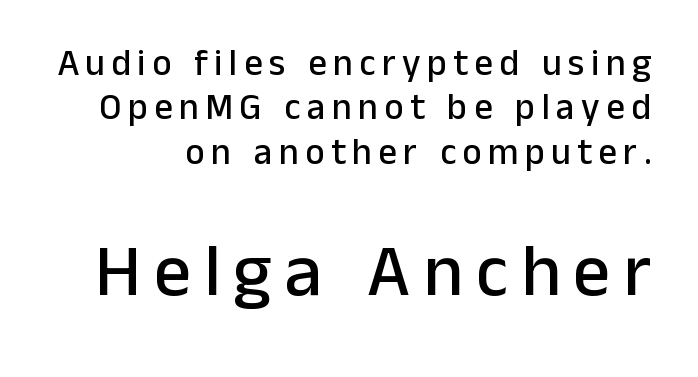
Q: Is the text italic (slanted)? A: No, it is upright.
Q: Is the typeface a serif or a sans-serif typeface? A: Sans-serif.
Q: Is the text underlined? A: No.
Q: Which block of text is set in a larger size, the first (top) or the second (bottom)? A: The second (bottom) one.
Q: Width (condensed, normal, or wide)? A: Normal.
Q: Stroke contrast? A: Low.
Q: x-height? A: Medium.
Q: Monospaced? A: No.
